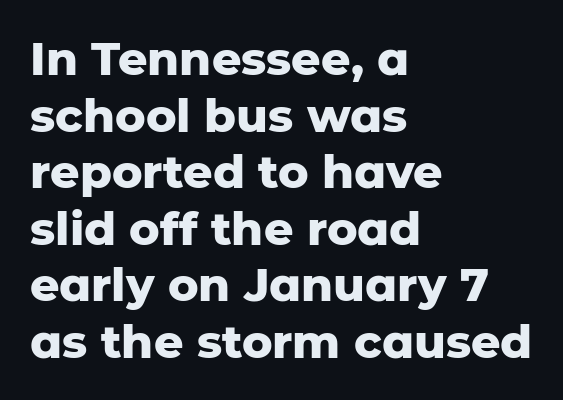
The strip under each line holds only bare page. Ascenders rise straight up at ninety degrees. Does the type have serifs? No, each stem ends abruptly. A dark, heavy texture on the line: the type is bold.
